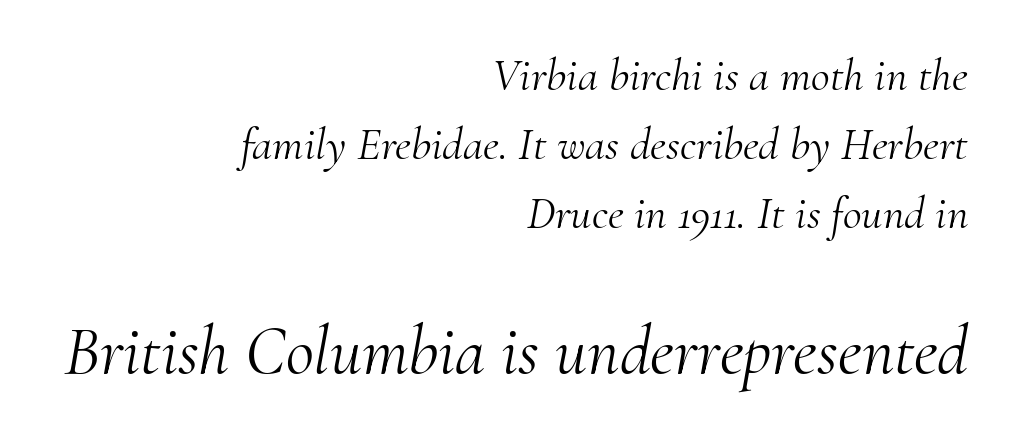
Line endings align vertically; line beginnings do not. The face looks like a standard text weight, possibly lighter. Slant detected: the letters are inclined. This rendering features lettering with no underline.
